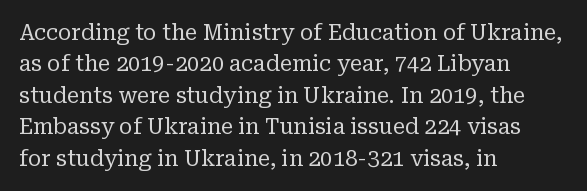
The image shows 22 px text type, upright; set left-aligned, normal line spacing (1.43x), normal letter spacing, not underlined.
